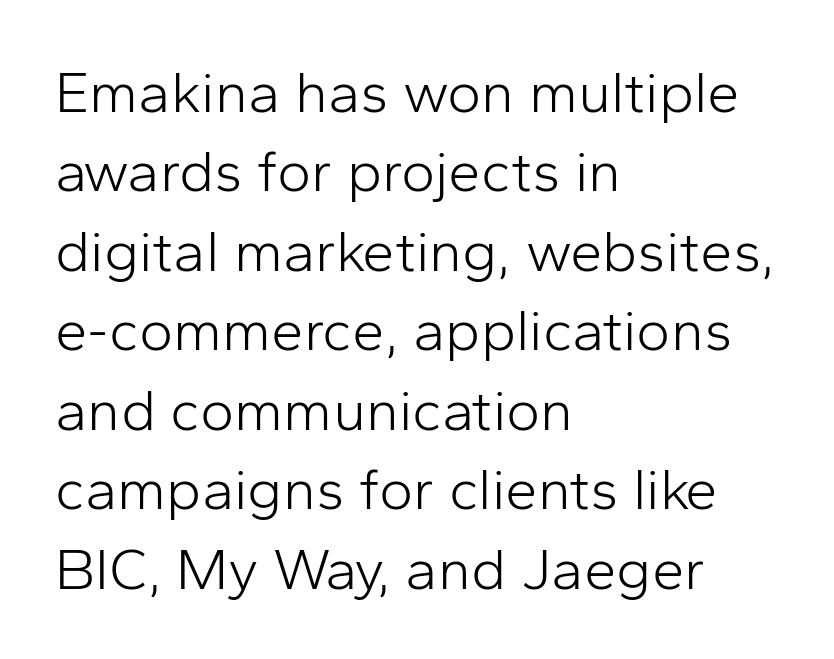
The image shows 58 px light sans-serif type, upright; set left-aligned, normal line spacing (1.37x), normal letter spacing, not underlined; low stroke contrast and a medium x-height.
